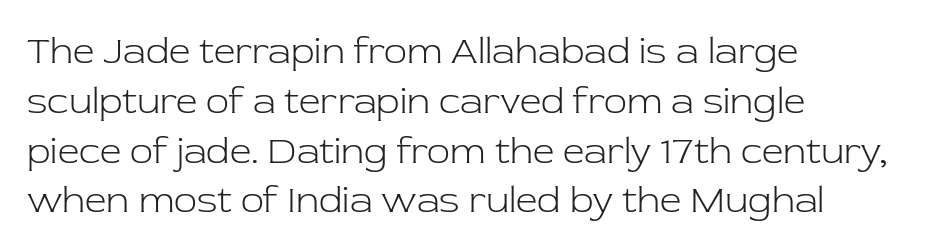
In terms of letterform style, serifs are clearly present. The passage is arranged the way most books set body copy — flush left. Nope, not italic — everything's standing straight. Weight class: somewhere from thin through regular. Beneath every word, the page is bare. Do the characters align in a grid? No, the font is proportional.
